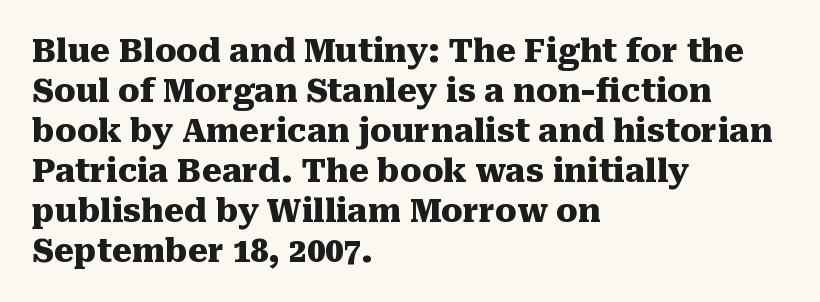
{"serif": "yes", "italic": "no", "bold": "yes", "weight": "heavy", "width": "normal", "stroke_contrast": "medium", "x_height": "medium", "monospaced": "no", "underline": "no", "align": "left", "line_spacing": "normal", "line_spacing_ratio": 1.25, "letter_spacing": "normal", "letter_spacing_em": 0.0, "glyph_px": 32}
